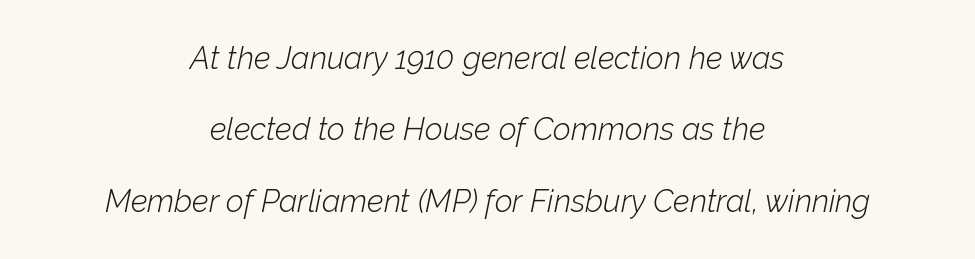
The image shows 31 px light type, italic (leaning right); set centered, loose line spacing (2.3x), normal letter spacing, not underlined; low stroke contrast and a medium x-height.
